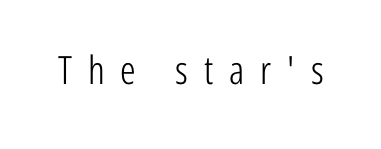
Q: Is the text bold? A: No.
Q: Is the text italic (slanted)? A: No, it is upright.
Q: Is the typeface a serif or a sans-serif typeface? A: Sans-serif.
Q: Is the text underlined? A: No.
Q: Is the spacing between letters normal or unusually wide? A: Unusually wide.
Q: Width (condensed, normal, or wide)? A: Condensed.
Q: Stroke contrast? A: Low.
Q: x-height? A: Medium.
Q: Monospaced? A: No.
